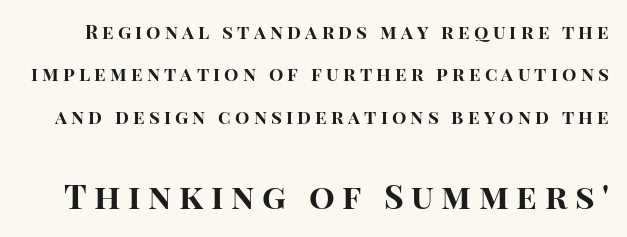
The image shows 34 px bold sans-serif type, upright; set loose line spacing (2.23x), unusually wide letter spacing (+0.22 em), not underlined; the second (bottom) block is 1.79x larger; high stroke contrast and a large x-height.
